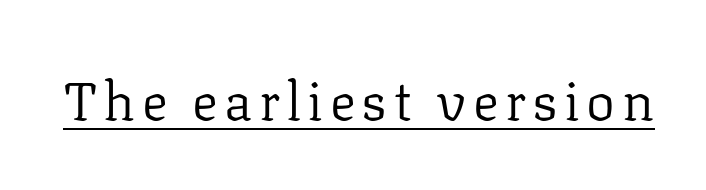
Q: Is the text bold? A: No.
Q: Is the text italic (slanted)? A: No, it is upright.
Q: Is the typeface a serif or a sans-serif typeface? A: Serif.
Q: Is the text underlined? A: Yes.
Q: Width (condensed, normal, or wide)? A: Normal.
Q: Stroke contrast? A: Low.
Q: x-height? A: Medium.
Q: Monospaced? A: No.
